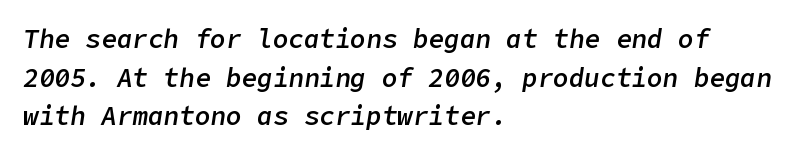
These lines stack with their left ends in a neat column. Compared with typical paragraphs, the rows here are spaced about the same. Compared with an ordinary text face, these strokes are moderately heavier — a semibold. Notice how the stems are inclined rather than vertical — that's the hallmark of italics. Nobody drew a line under any word here. Compared with typical body copy, the letter spacing here is the same.
